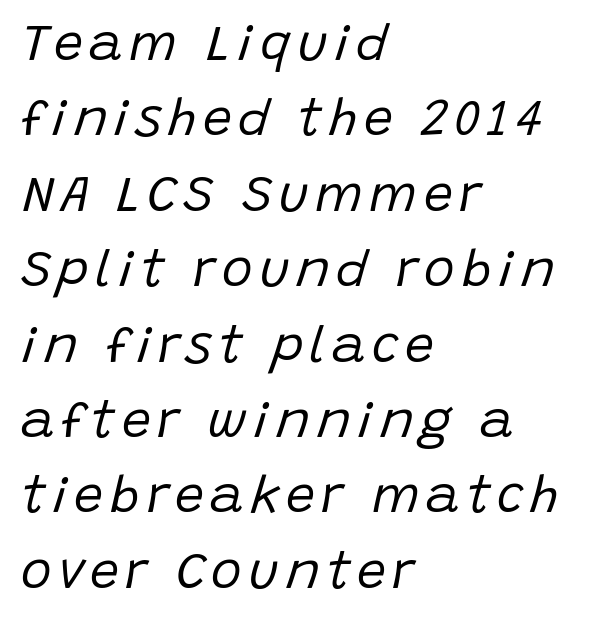
Is the stroke heavy? The answer is a plain regular-or-lighter. Check the space under the baseline: it is left empty. The face used here is proportionally spaced, like ordinary book or web type. Italic: yes, the glyphs are oblique.
